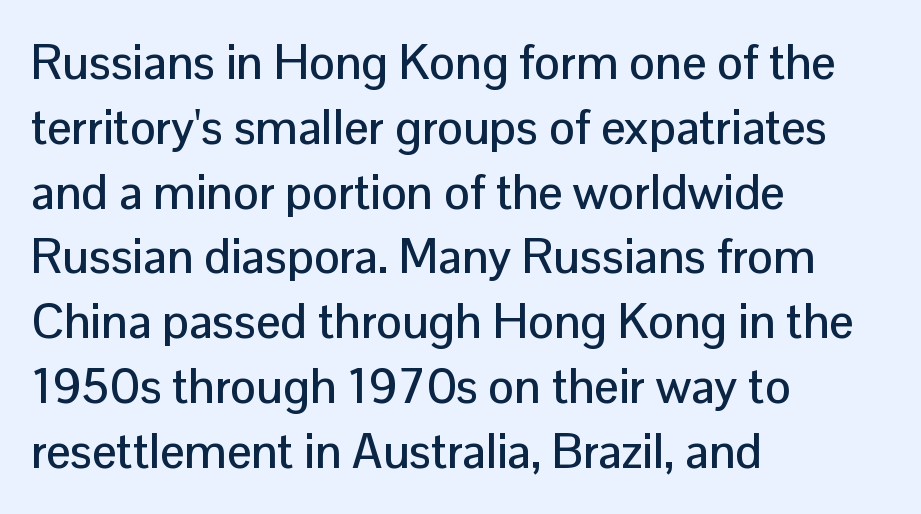
Horizontal alignment here is leftward, the default for most running prose. This is the regular roman posture of the typeface. The type family on display is of the sans-serif kind. Check the space under the baseline: it is left empty.
